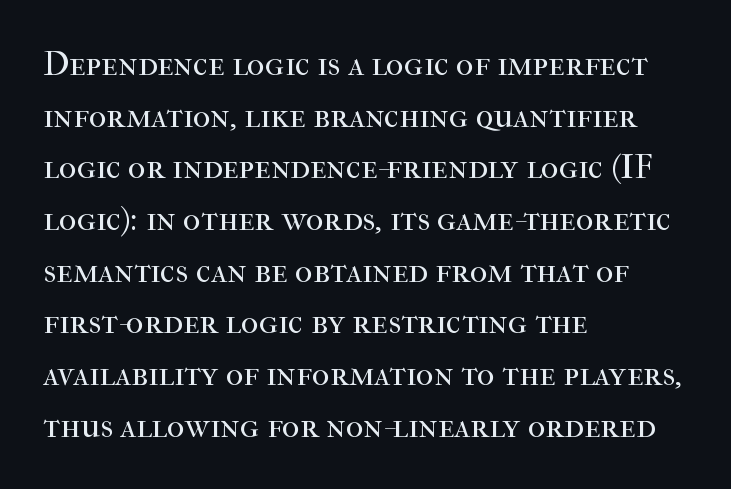
Decoration check: the copy has no underline. The passage is arranged the way most books set body copy — flush left. This sample has the flowing, uneven cadence of proportional lettering. Does the leading feel generous? No, just average.
